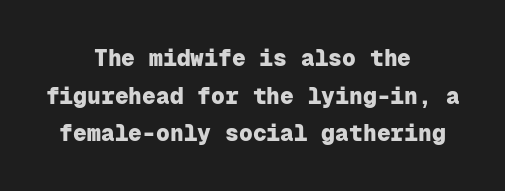
{"italic": "no", "bold": "yes", "underline": "no", "align": "center", "line_spacing": "normal", "line_spacing_ratio": 1.64, "letter_spacing": "normal", "letter_spacing_em": 0.0, "glyph_px": 23}
